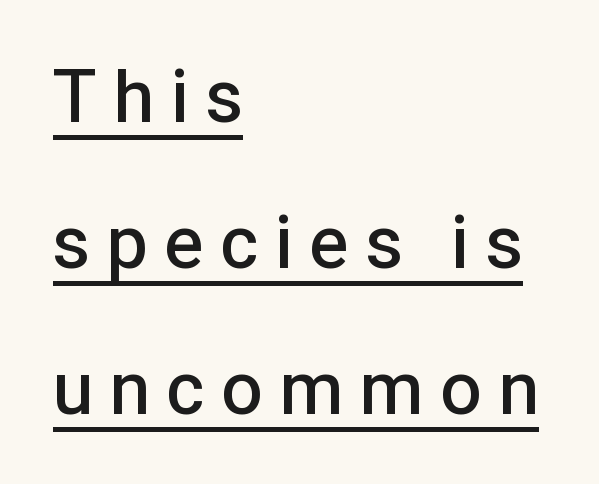
{"serif": "no", "italic": "no", "bold": "semi", "weight": "semibold", "width": "normal", "stroke_contrast": "low", "x_height": "medium", "monospaced": "no", "underline": "yes", "align": "left", "line_spacing": "loose", "line_spacing_ratio": 2.0, "letter_spacing": "wide", "letter_spacing_em": 0.24, "glyph_px": 73}
